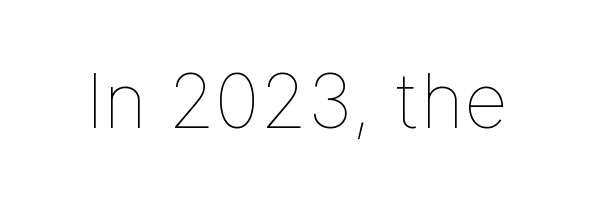
{"italic": "no", "bold": "no", "weight": "thin", "width": "normal", "stroke_contrast": "low", "x_height": "medium", "monospaced": "no", "underline": "no", "letter_spacing": "normal", "letter_spacing_em": 0.0, "glyph_px": 76}
